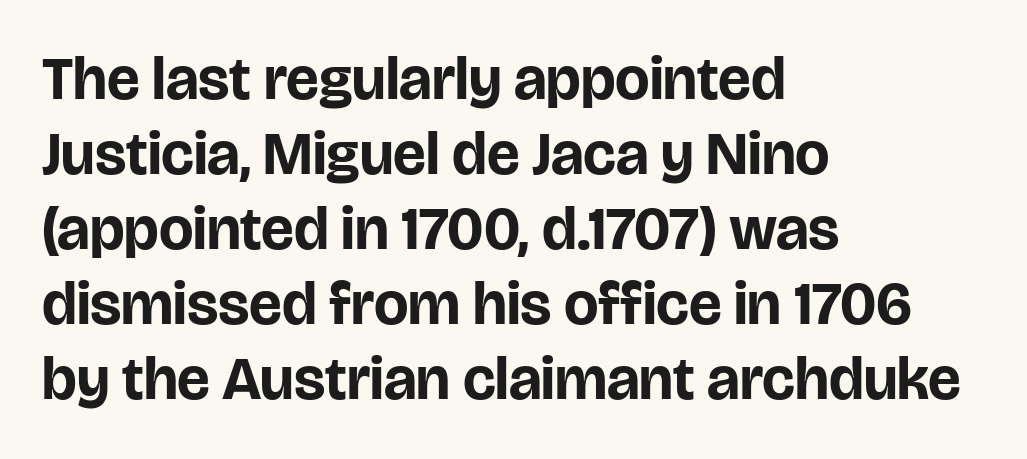
The passage shown is not underscored anywhere. Nope, no serifs anywhere on these letters. You'd pick this weight for a headline — it's a proper bold. Students, note that the glyphs here touch the page at normal intervals. The setting favours the left margin, as ordinary paragraphs usually do.
